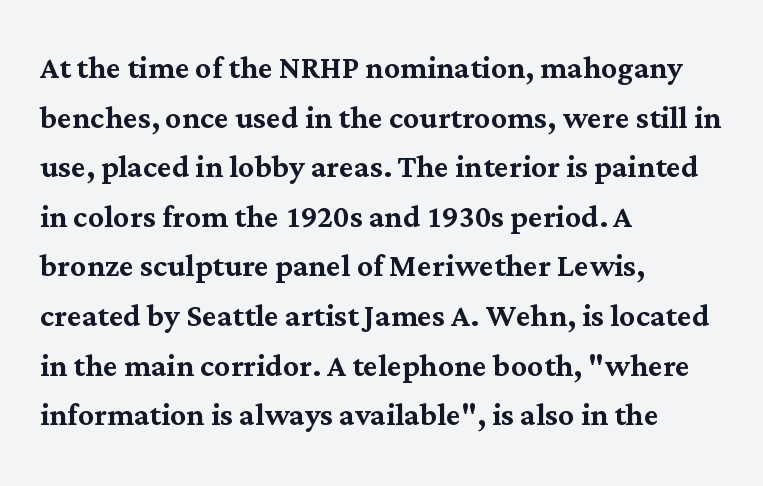
{"serif": "yes", "italic": "no", "width": "normal", "stroke_contrast": "medium", "x_height": "medium", "monospaced": "no", "underline": "no", "align": "left", "line_spacing_ratio": 1.24, "letter_spacing": "normal", "letter_spacing_em": 0.0, "glyph_px": 40}
